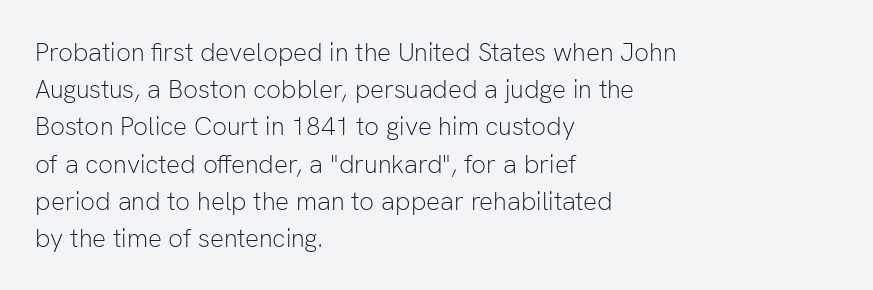
Q: Is the text bold? A: No.
Q: Is the text italic (slanted)? A: No, it is upright.
Q: Is the text underlined? A: No.
Q: How is the paragraph aligned? A: Left-aligned.
Q: Is the spacing between letters normal or unusually wide? A: Normal.
Q: Is the spacing between lines tight, normal or loose? A: Normal.
